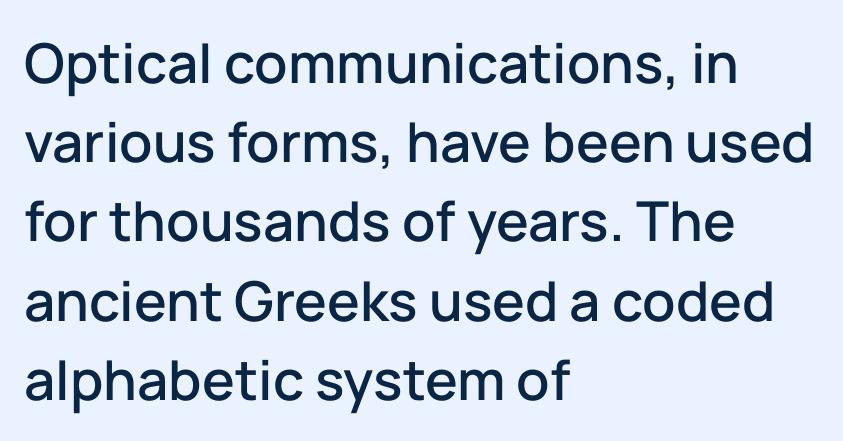
The image shows 55 px sans-serif type, upright; set left-aligned, normal line spacing (1.44x), normal letter spacing, not underlined; low stroke contrast and a medium x-height.
